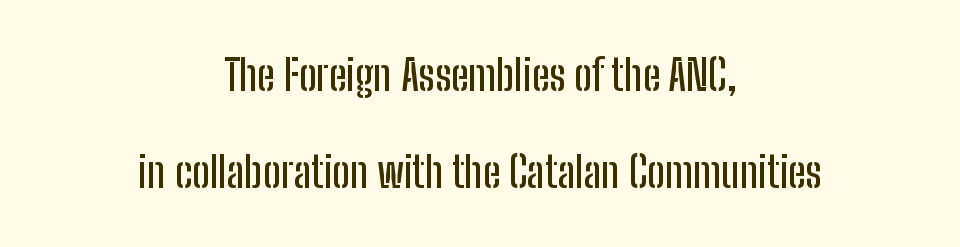
Q: Is the text italic (slanted)? A: No, it is upright.
Q: Is the typeface a serif or a sans-serif typeface? A: Sans-serif.
Q: Is the text underlined? A: No.
Q: How is the paragraph aligned? A: Centered.
Q: Is the spacing between letters normal or unusually wide? A: Normal.
Q: Is the spacing between lines tight, normal or loose? A: Loose.
Q: Width (condensed, normal, or wide)? A: Condensed.
Q: Stroke contrast? A: Low.
Q: x-height? A: Medium.
Q: Monospaced? A: No.
